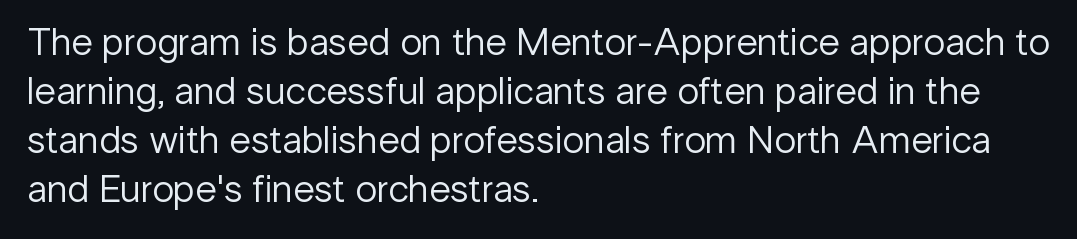
Q: Is the text bold? A: No.
Q: Is the text italic (slanted)? A: No, it is upright.
Q: Is the typeface a serif or a sans-serif typeface? A: Sans-serif.
Q: Is the text underlined? A: No.
Q: How is the paragraph aligned? A: Left-aligned.
Q: Is the spacing between letters normal or unusually wide? A: Normal.
Q: Is the spacing between lines tight, normal or loose? A: Normal.
Q: Width (condensed, normal, or wide)? A: Normal.
Q: Stroke contrast? A: Low.
Q: x-height? A: Medium.
Q: Monospaced? A: No.
